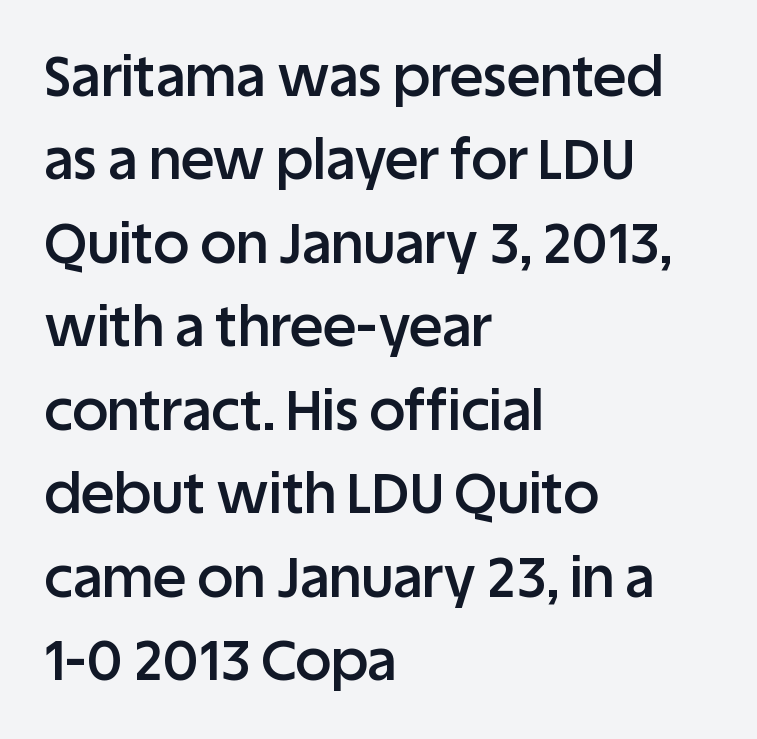
{"serif": "no", "italic": "no", "bold": "semi", "weight": "semibold", "width": "normal", "stroke_contrast": "low", "x_height": "large", "monospaced": "no", "underline": "no", "align": "left", "line_spacing": "normal", "line_spacing_ratio": 1.49, "letter_spacing": "normal", "letter_spacing_em": 0.0, "glyph_px": 56}
